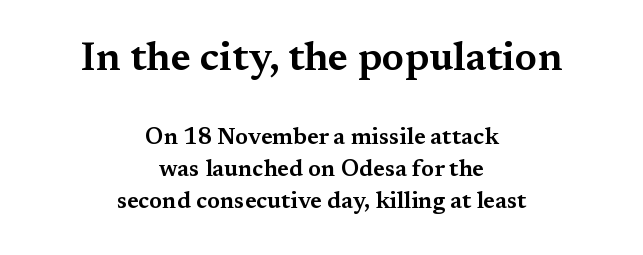
Centered paragraph, ragged on both sides. Does the lettering tilt? It doesn't — this is upright. Small tapered or slab feet sit at the stroke ends, so this counts as serif. The more generous point size was reserved for the upper chunk. You could not count columns in this text — the font is proportionally spaced. Plain, unruled lines of type.
